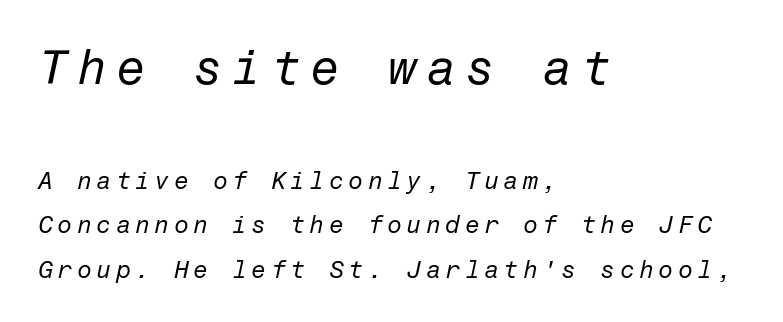
Letters rest on an invisible, unmarked baseline. Letters have the restrained weight of plain body copy at most. The rendering shrinks the type as you move from the upper chunk to the lower. You can tell it's italic because the verticals aren't actually vertical.
